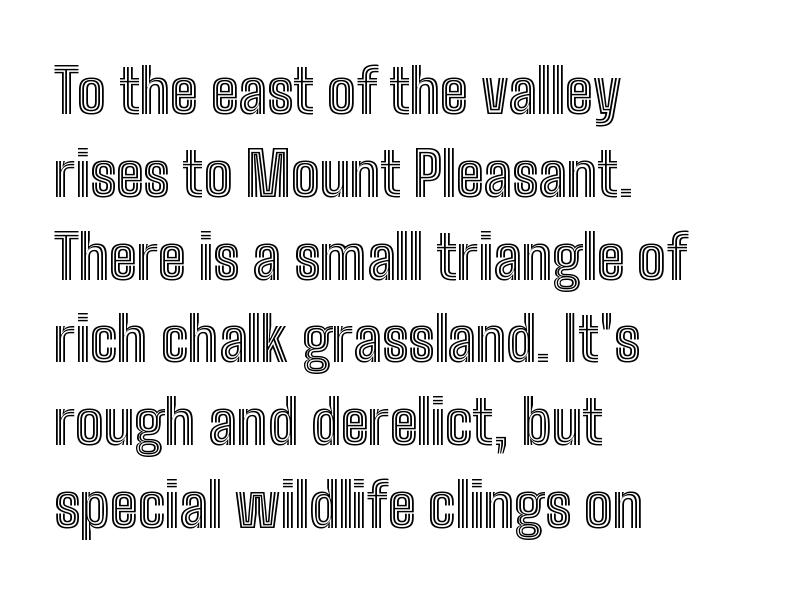
Horizontal bands of white between lines are of average thickness. The letters advance in unequal steps, a hallmark of proportional type. Characters remain perfectly vertical along every line. Compared with typical body copy, the letter spacing here is the same. Plain, unruled lines of type.
